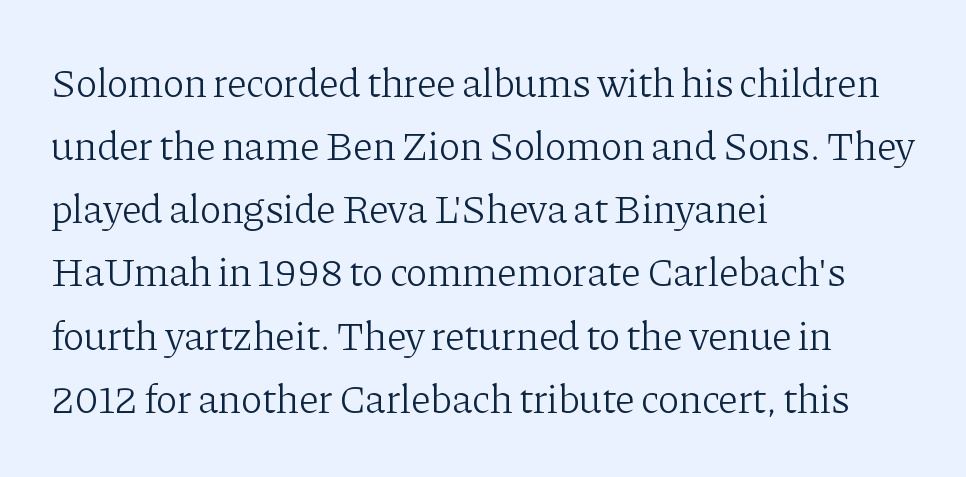
The passage shown is typeset with a serif family. Note the varied advance widths — an 'i' is clearly narrower than an 'm'. Line spacing here is normal. A quiet, ordinary-to-light weight characterises the typeface.
